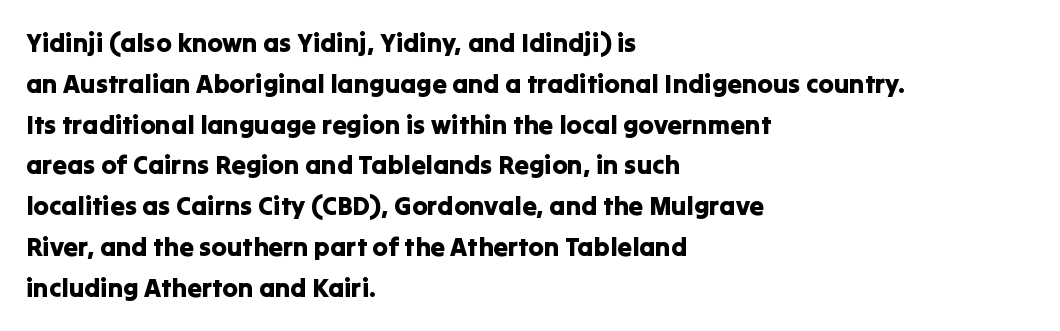
The image shows 26 px text type, upright; set left-aligned, normal line spacing (1.57x), normal letter spacing, not underlined.
